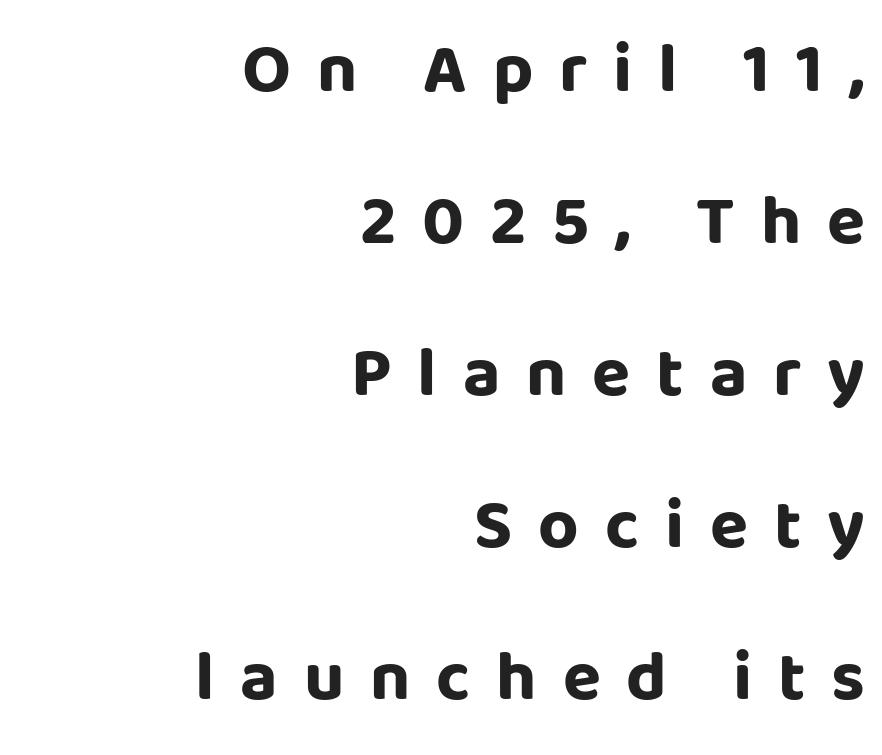
Loose tracking; the words dissolve into strings of separated letters. In terms of letterform style, serifs are entirely absent. Does the lettering tilt? It doesn't — this is upright. You could not count columns in this text — the font is proportionally spaced. What's the leading like? Stretched, with rows far apart. No word sits above an underline.
